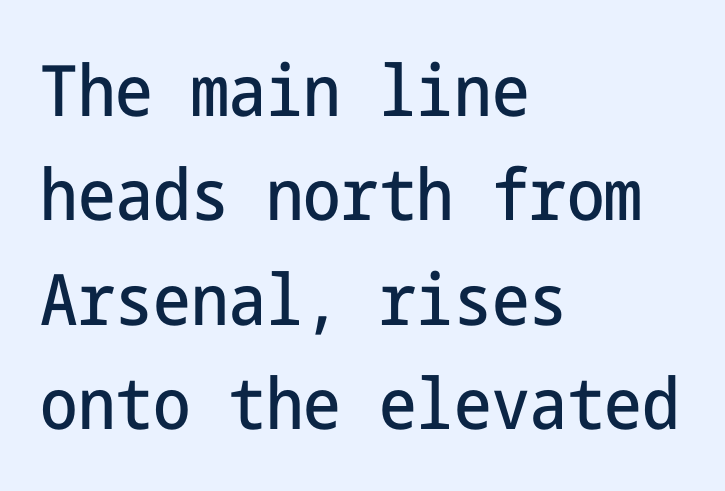
The image shows 71 px condensed sans-serif type, upright; set left-aligned, normal line spacing (1.47x), normal letter spacing, not underlined; low stroke contrast and a medium x-height.
